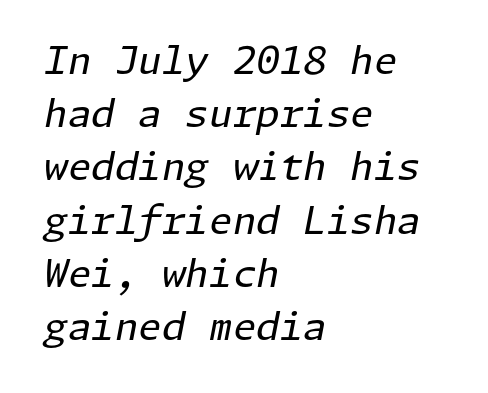
{"italic": "yes", "lean": "right", "slant_degrees": 11, "bold": "no", "weight": "regular", "width": "normal", "stroke_contrast": "low", "x_height": "medium", "underline": "no", "align": "left", "line_spacing": "normal", "line_spacing_ratio": 1.4, "letter_spacing": "normal", "letter_spacing_em": 0.0, "glyph_px": 38}
